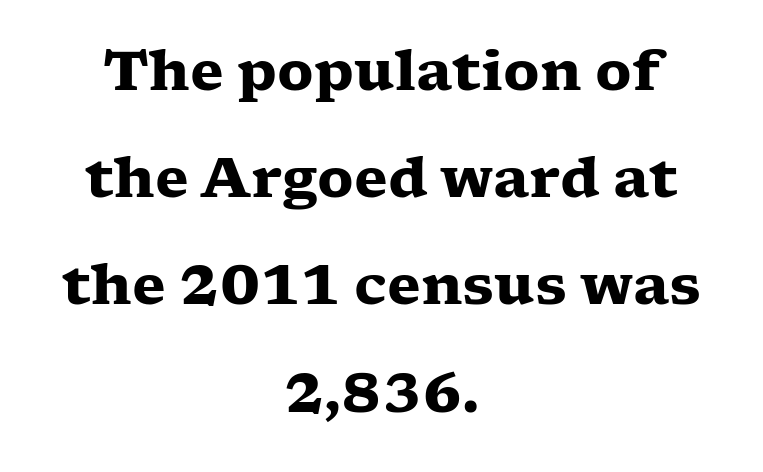
Glance below the letters and you will spot only blank space. Inter-character spacing is left at the font's built-in metrics. The rendering uses natural spacing where letterforms have individual widths. Are there feet on the stems? There are — it's a serif. Characters remain perfectly vertical along every line.
